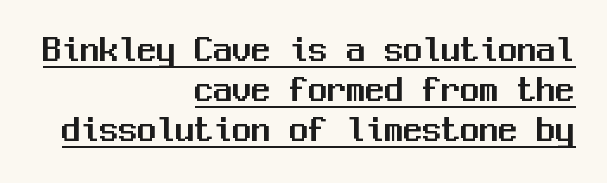
The image shows 38 px sans-serif type, upright, monospaced; set right-aligned, tight line spacing (1.05x), normal letter spacing, underlined; medium stroke contrast and a medium x-height.
